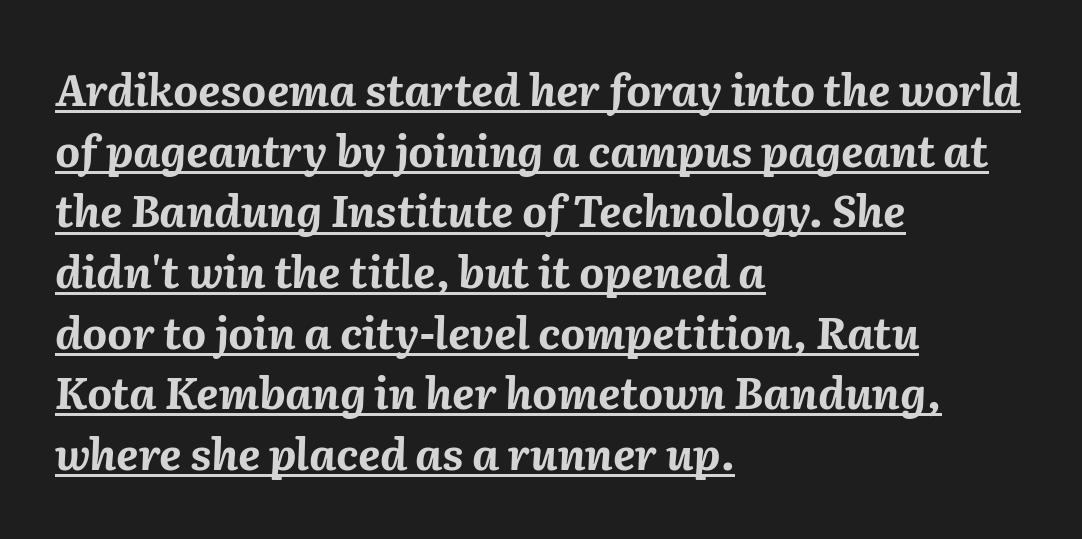
The image shows 43 px bold type, italic (leaning right); set left-aligned, normal line spacing (1.41x), normal letter spacing, underlined; medium stroke contrast and a medium x-height.
